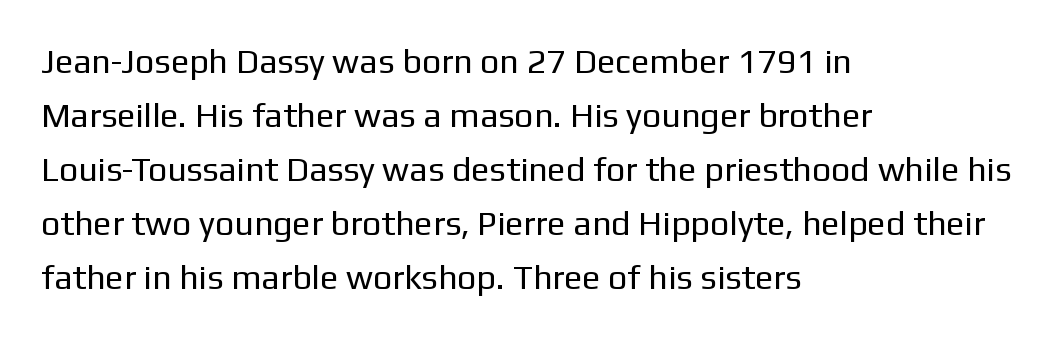
The image shows 34 px regular-weight sans-serif type, upright; set left-aligned, normal line spacing (1.59x), normal letter spacing, not underlined; low stroke contrast and a medium x-height.
